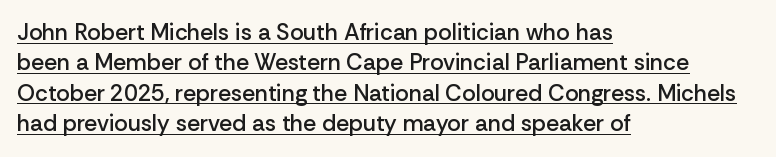
Q: Is the text bold? A: Semi-bold.
Q: Is the text italic (slanted)? A: No, it is upright.
Q: Is the text underlined? A: Yes.
Q: How is the paragraph aligned? A: Left-aligned.
Q: Is the spacing between letters normal or unusually wide? A: Normal.
Q: Is the spacing between lines tight, normal or loose? A: Normal.
